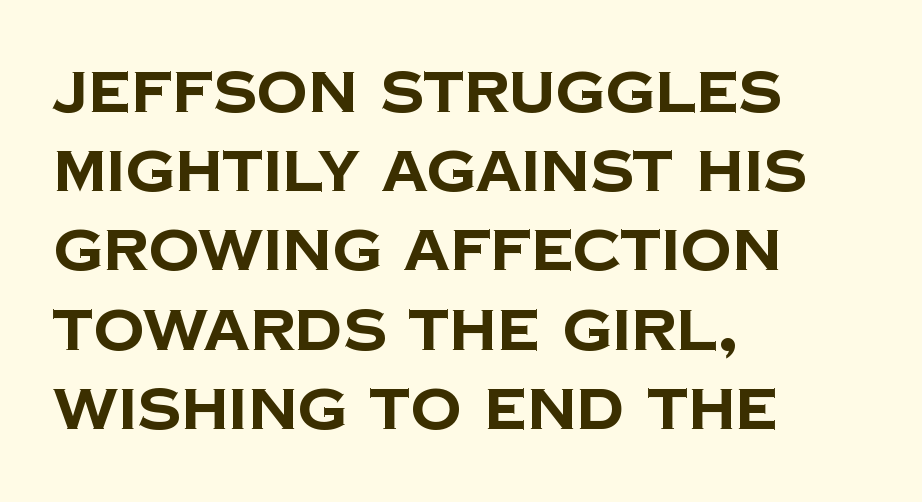
The image shows 57 px bold sans-serif type; set left-aligned, normal line spacing (1.39x), normal letter spacing, not underlined; low stroke contrast and a large x-height.
